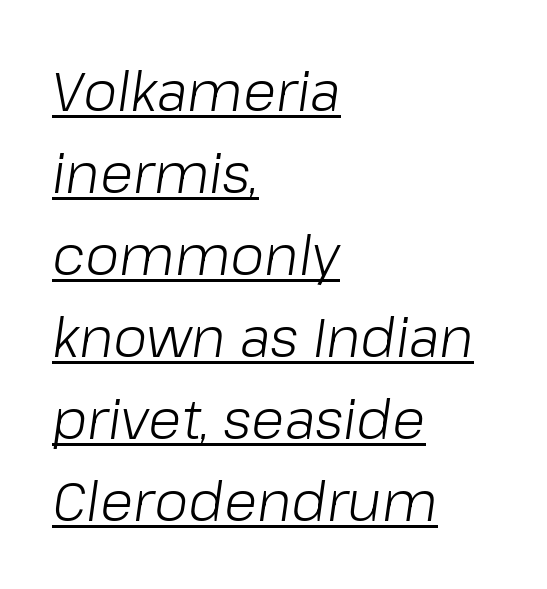
Looks like regular typesetting: each glyph gets only the width it needs. The strokes are not fattened; the text isn't bold. In terms of posture, this sample is oblique. Vertical spacing — default. In CSS terms this would be text-align: left. Inter-character spacing is left at the font's built-in metrics.
